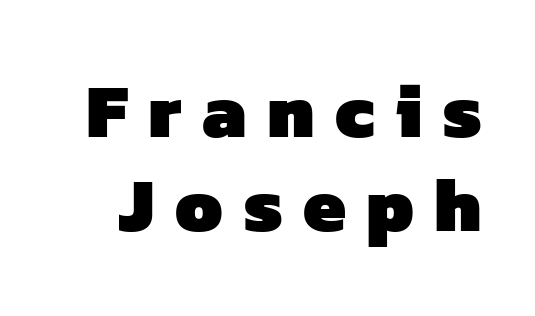
The image shows 76 px heavy sans-serif type; set line spacing 1.24x, unusually wide letter spacing (+0.27 em), not underlined; low stroke contrast and a medium x-height.
